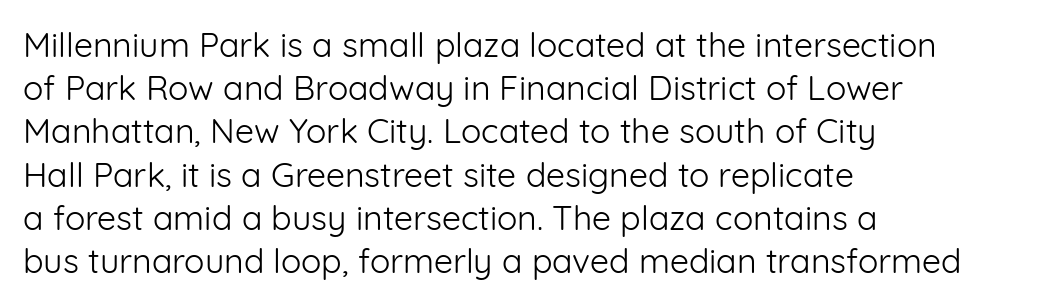
Q: Is the text bold? A: No.
Q: Is the text italic (slanted)? A: No, it is upright.
Q: Is the typeface a serif or a sans-serif typeface? A: Sans-serif.
Q: Is the text underlined? A: No.
Q: How is the paragraph aligned? A: Left-aligned.
Q: Is the spacing between letters normal or unusually wide? A: Normal.
Q: Is the spacing between lines tight, normal or loose? A: Normal.
Q: Width (condensed, normal, or wide)? A: Normal.
Q: Stroke contrast? A: Low.
Q: x-height? A: Medium.
Q: Monospaced? A: No.
